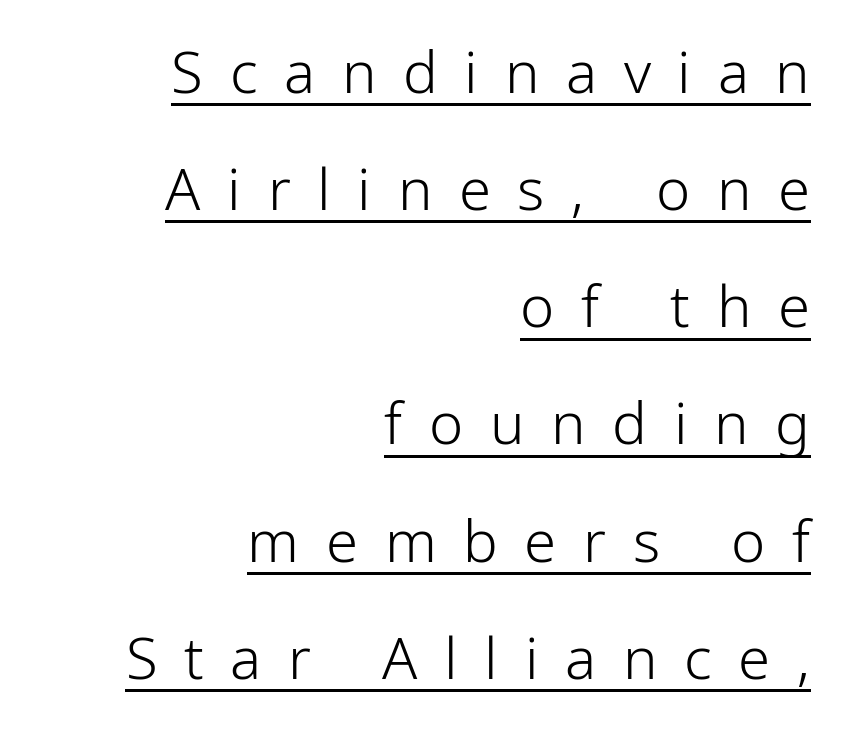
The typesetter chose a ragged-left arrangement here. The letterforms sit at book weight or below. Each letter keeps its own natural width here, so spacing adapts to shape. Descenders here cross a horizontal rule under the line.
